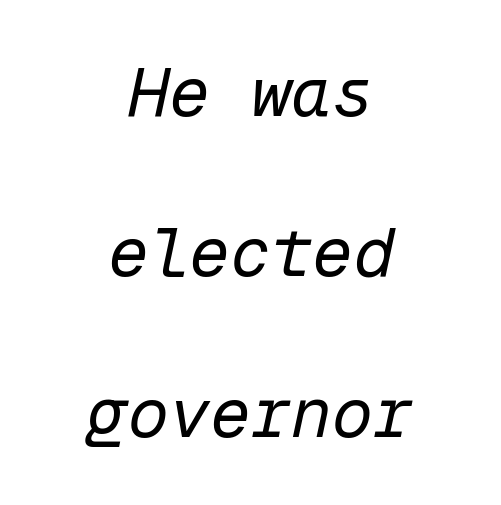
Q: Is the text bold? A: No.
Q: Is the text italic (slanted)? A: Yes, it leans right by about 12 degrees.
Q: Is the text underlined? A: No.
Q: How is the paragraph aligned? A: Centered.
Q: Is the spacing between letters normal or unusually wide? A: Normal.
Q: Is the spacing between lines tight, normal or loose? A: Loose.
Q: Width (condensed, normal, or wide)? A: Normal.
Q: Stroke contrast? A: Low.
Q: x-height? A: Medium.
Q: Monospaced? A: Yes.
